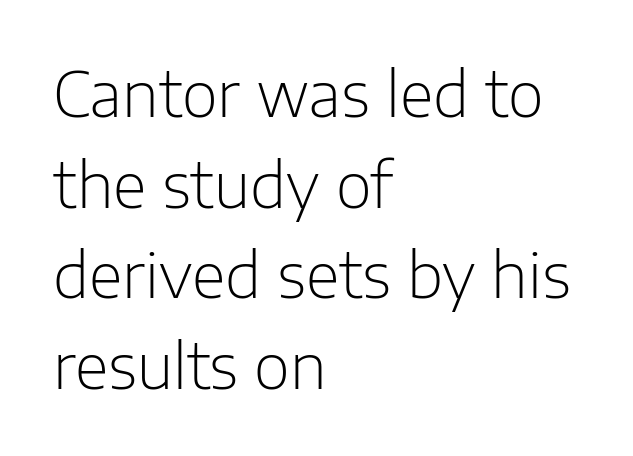
{"serif": "no", "italic": "no", "bold": "no", "weight": "light", "width": "normal", "stroke_contrast": "low", "x_height": "medium", "monospaced": "no", "underline": "no", "align": "left", "line_spacing": "normal", "line_spacing_ratio": 1.46, "letter_spacing": "normal", "letter_spacing_em": 0.0, "glyph_px": 62}
